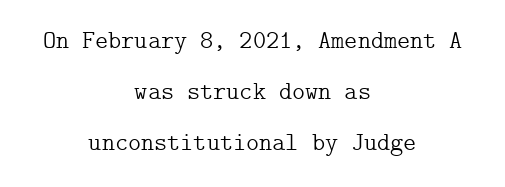
Q: Is the text bold? A: No.
Q: Is the text italic (slanted)? A: No, it is upright.
Q: Is the text underlined? A: No.
Q: How is the paragraph aligned? A: Centered.
Q: Is the spacing between letters normal or unusually wide? A: Normal.
Q: Is the spacing between lines tight, normal or loose? A: Loose.
